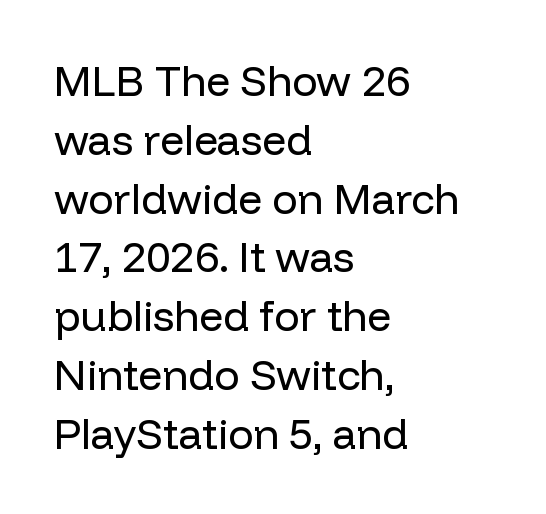
Nobody touched the tracking dial on this one. What kind of face is this? One without serifs — a sans. Do the letters lean? They stand straight. Whoever set this chose a conventional vertical rhythm. The setting favours the left margin, as ordinary paragraphs usually do.
